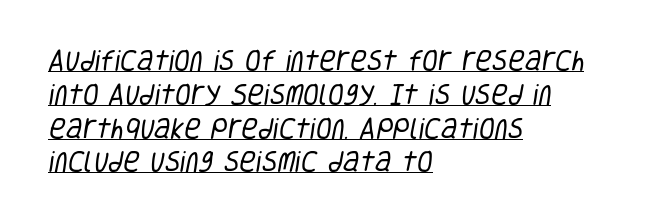
Q: Is the text bold? A: No.
Q: Is the text underlined? A: Yes.
Q: How is the paragraph aligned? A: Left-aligned.
Q: Is the spacing between letters normal or unusually wide? A: Normal.
Q: Is the spacing between lines tight, normal or loose? A: Normal.
